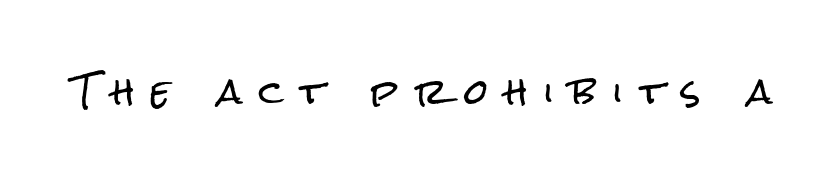
Between one letter and the next there's a generous, obvious gap. Italic: no, the glyphs are upright roman. The rendering uses natural spacing where letterforms have individual widths. Descenders hang freely into open space. Note: no serifs on the glyphs.
